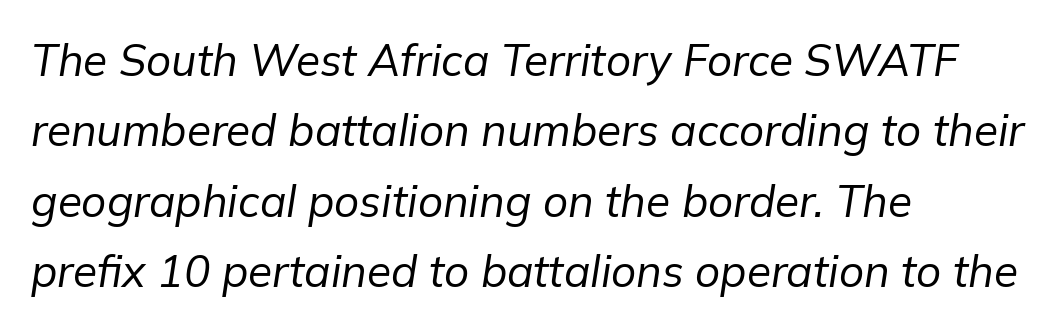
Q: Is the text bold? A: No.
Q: Is the text italic (slanted)? A: Yes, it leans right by about 9 degrees.
Q: Is the text underlined? A: No.
Q: How is the paragraph aligned? A: Left-aligned.
Q: Is the spacing between letters normal or unusually wide? A: Normal.
Q: Is the spacing between lines tight, normal or loose? A: Normal.
Q: Width (condensed, normal, or wide)? A: Normal.
Q: Stroke contrast? A: Low.
Q: x-height? A: Medium.
Q: Monospaced? A: No.
